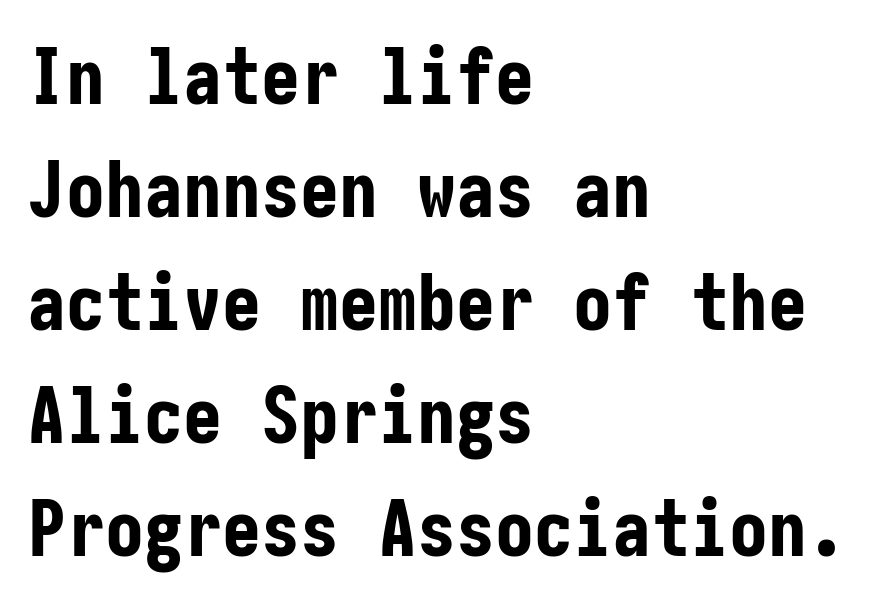
Q: Is the text bold? A: Yes.
Q: Is the text italic (slanted)? A: No, it is upright.
Q: Is the typeface a serif or a sans-serif typeface? A: Sans-serif.
Q: Is the text underlined? A: No.
Q: How is the paragraph aligned? A: Left-aligned.
Q: Is the spacing between letters normal or unusually wide? A: Normal.
Q: Is the spacing between lines tight, normal or loose? A: Normal.
Q: Width (condensed, normal, or wide)? A: Condensed.
Q: Stroke contrast? A: Low.
Q: x-height? A: Medium.
